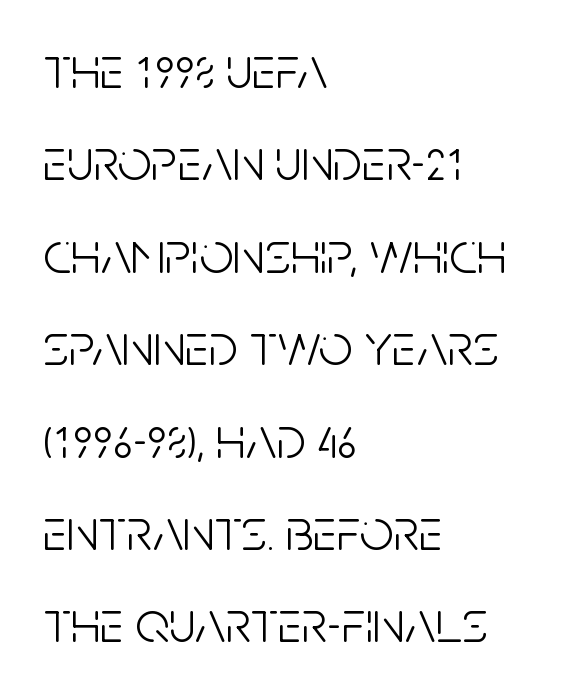
The image shows 60 px light, condensed sans-serif type, upright; set left-aligned, normal line spacing (1.54x), normal letter spacing, not underlined; low stroke contrast and a large x-height.
